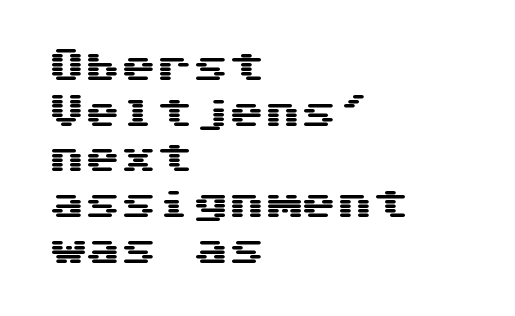
The image shows 36 px wide sans-serif type, upright; set left-aligned, normal line spacing (1.27x), normal letter spacing, not underlined; medium stroke contrast and a medium x-height.
